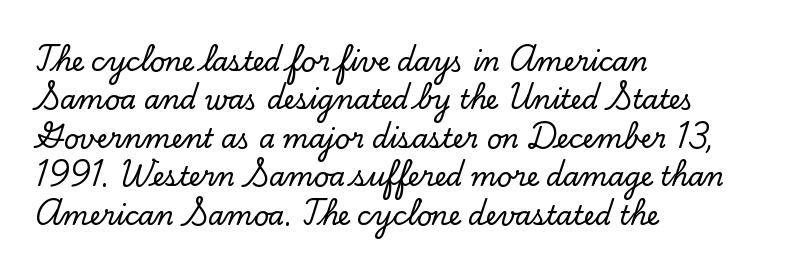
{"underline": "no", "align": "left", "line_spacing": "normal", "line_spacing_ratio": 1.48, "letter_spacing": "normal", "letter_spacing_em": 0.0, "glyph_px": 26}
